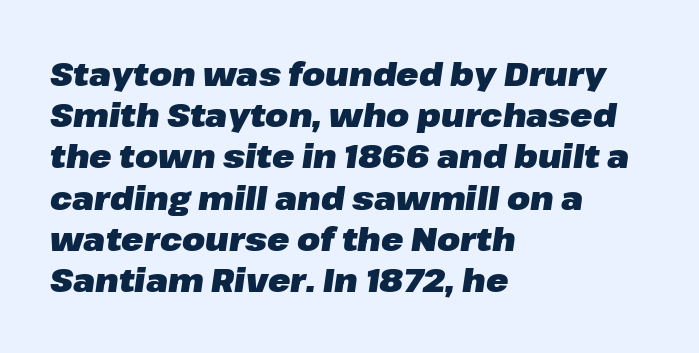
Q: Is the text bold? A: Yes.
Q: Is the text italic (slanted)? A: Yes, it leans right by about 8 degrees.
Q: Is the text underlined? A: No.
Q: How is the paragraph aligned? A: Left-aligned.
Q: Is the spacing between letters normal or unusually wide? A: Normal.
Q: Is the spacing between lines tight, normal or loose? A: Normal.
Q: Width (condensed, normal, or wide)? A: Normal.
Q: Stroke contrast? A: Low.
Q: x-height? A: Medium.
Q: Monospaced? A: No.
